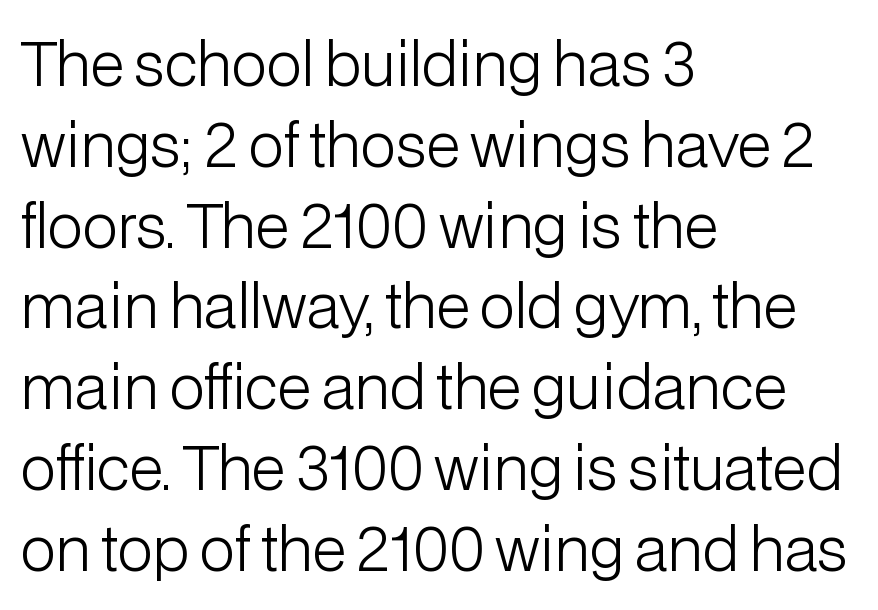
The string is rendered with underlining switched off. Glyph-to-glyph distance matches everyday printed text. Note the varied advance widths — an 'i' is clearly narrower than an 'm'. One-word summary of the alignment: left.
